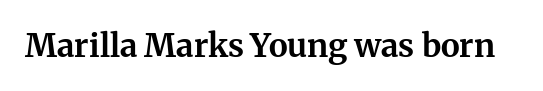
Q: Is the text bold? A: Yes.
Q: Is the text italic (slanted)? A: No, it is upright.
Q: Is the typeface a serif or a sans-serif typeface? A: Serif.
Q: Is the text underlined? A: No.
Q: Is the spacing between letters normal or unusually wide? A: Normal.
Q: Width (condensed, normal, or wide)? A: Normal.
Q: Stroke contrast? A: Medium.
Q: x-height? A: Medium.
Q: Monospaced? A: No.
